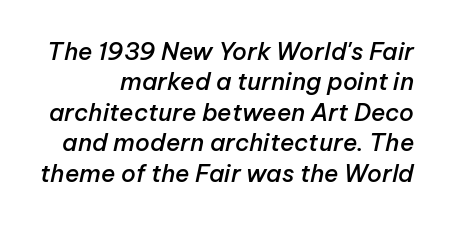
The image shows 24 px text type, italic (leaning right); set normal line spacing (1.27x), normal letter spacing, not underlined.
